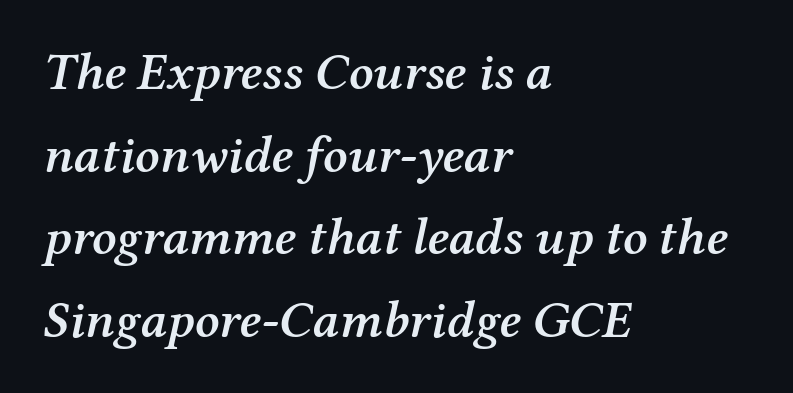
Compared with an ordinary text face, these strokes are moderately heavier — a semibold. The gaps between neighbouring characters are ordinary and unremarkable. These lines were composed using italics. Each letter keeps its own natural width here, so spacing adapts to shape. The passage is arranged the way most books set body copy — flush left. The type family on display is of the serif kind.
